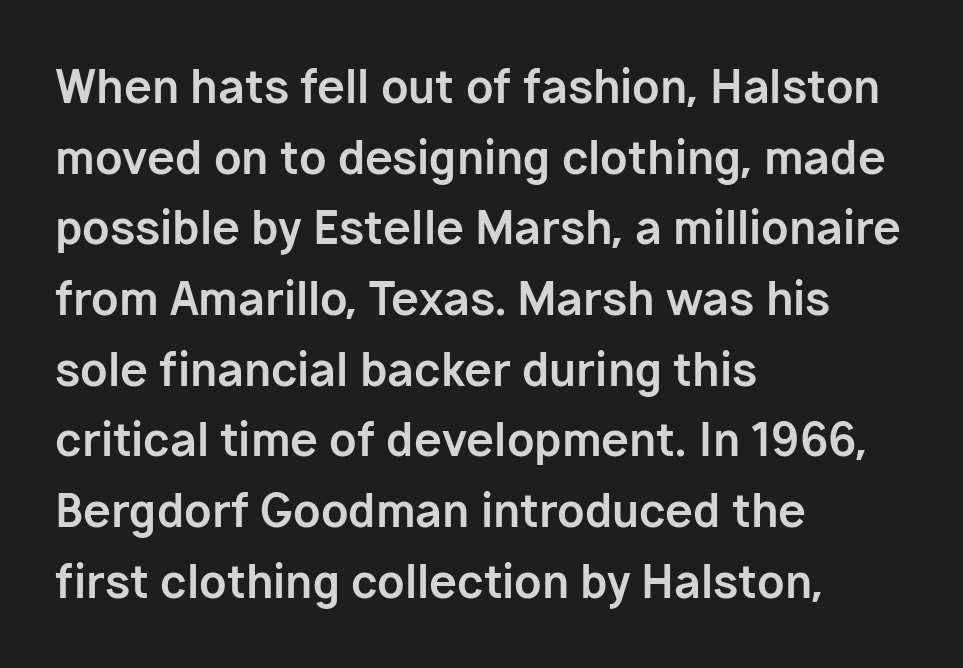
The image shows 45 px bold sans-serif type, upright; set left-aligned, normal line spacing (1.57x), normal letter spacing, not underlined; low stroke contrast and a medium x-height.
